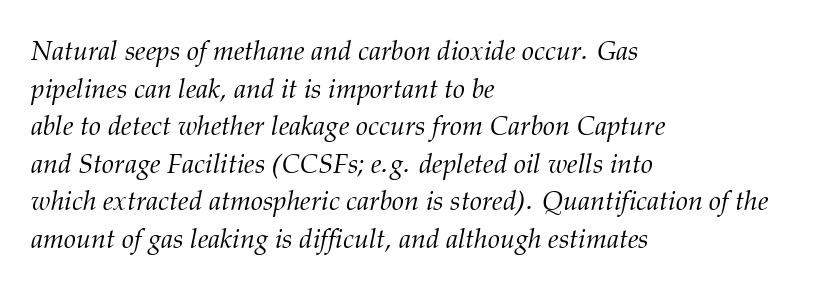
The image shows 27 px text type, italic (leaning right); set left-aligned, normal line spacing (1.39x), normal letter spacing, not underlined.
